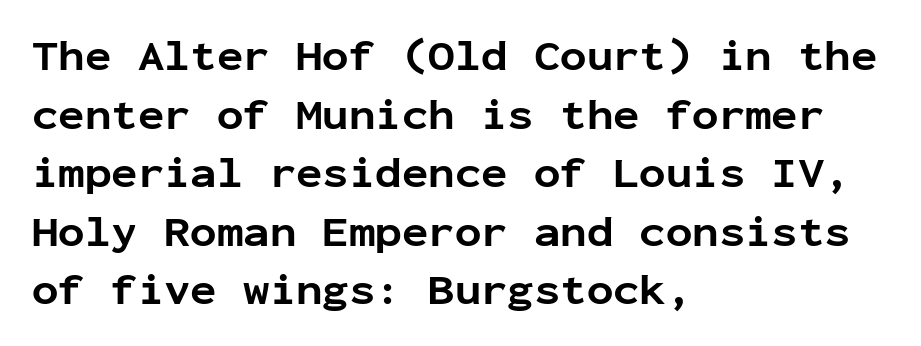
{"serif": "no", "italic": "no", "bold": "yes", "weight": "bold", "width": "normal", "stroke_contrast": "low", "x_height": "medium", "monospaced": "yes", "underline": "no", "align": "left", "line_spacing": "normal", "line_spacing_ratio": 1.33, "letter_spacing": "normal", "letter_spacing_em": 0.0, "glyph_px": 44}
